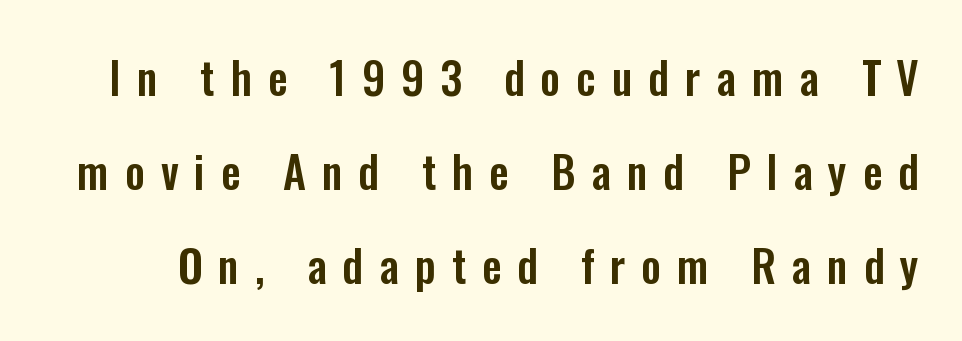
The image shows 44 px condensed sans-serif type, upright; set loose line spacing (2.14x), unusually wide letter spacing (+0.36 em), not underlined; low stroke contrast and a medium x-height.
